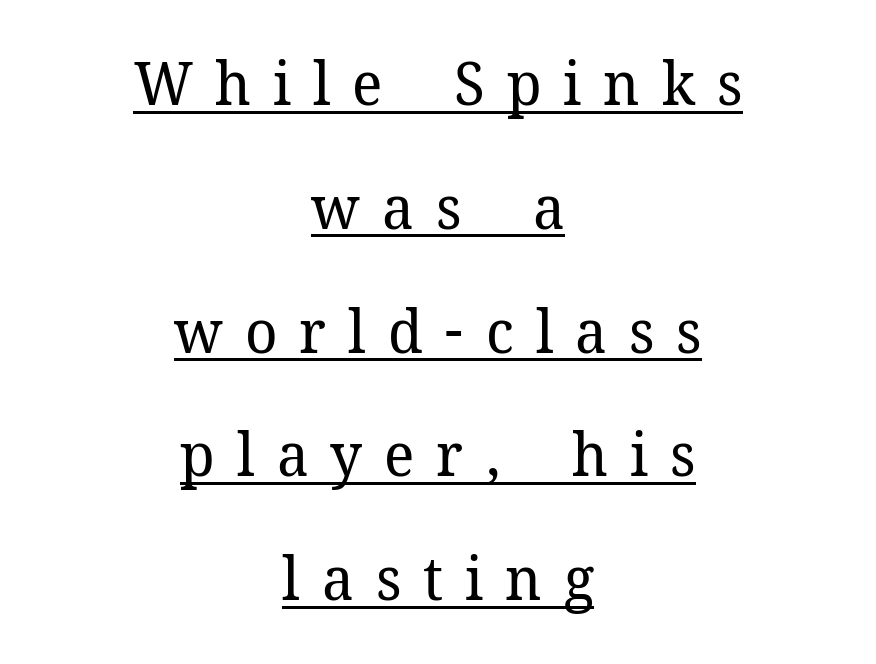
The image shows 61 px regular-weight serif type, upright; set centered, loose line spacing (2.03x), unusually wide letter spacing (+0.36 em), underlined; low stroke contrast and a medium x-height.
